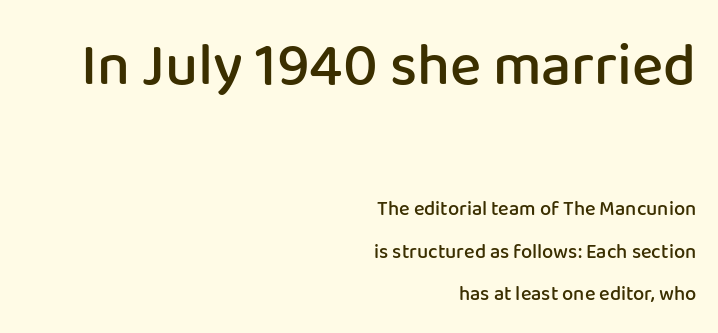
The setting favours the right margin, as signatures and pull-quotes sometimes do. The letters sit at their default tracking, neither squeezed nor spread. The baseline area is clear. Line spacing here is loose. Serifs: no, the terminals of the letterforms are clean.
